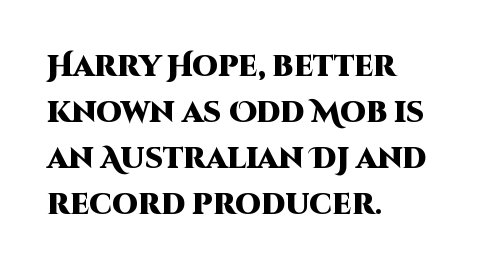
Think of a printed novel: that variable character pitch is what you see here. Does the copy run flush right? No — it runs flush left. Unlike a traditional serif, this face leaves its strokes unadorned. Decoration check: the copy has no underline. It's the straight-up-and-down kind of type.
